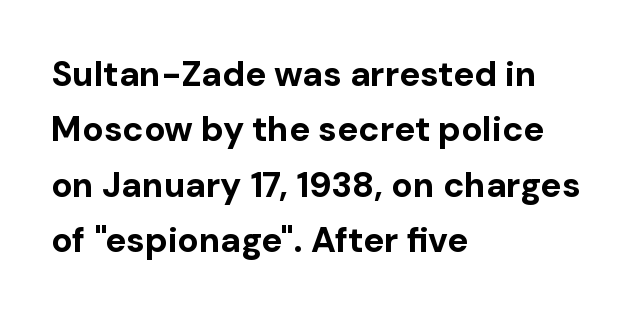
Q: Is the text bold? A: Yes.
Q: Is the text italic (slanted)? A: No, it is upright.
Q: Is the typeface a serif or a sans-serif typeface? A: Sans-serif.
Q: Is the text underlined? A: No.
Q: How is the paragraph aligned? A: Left-aligned.
Q: Is the spacing between letters normal or unusually wide? A: Normal.
Q: Is the spacing between lines tight, normal or loose? A: Normal.
Q: Width (condensed, normal, or wide)? A: Normal.
Q: Stroke contrast? A: Low.
Q: x-height? A: Medium.
Q: Monospaced? A: No.
